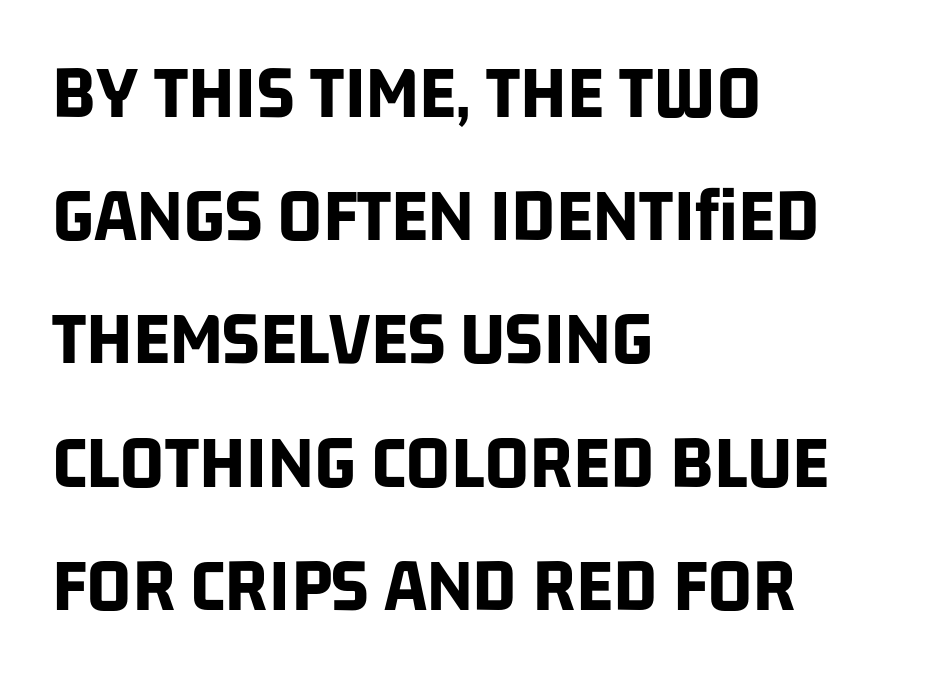
Q: Is the text bold? A: Yes.
Q: Is the typeface a serif or a sans-serif typeface? A: Sans-serif.
Q: Is the text underlined? A: No.
Q: How is the paragraph aligned? A: Left-aligned.
Q: Is the spacing between letters normal or unusually wide? A: Normal.
Q: Is the spacing between lines tight, normal or loose? A: Normal.
Q: Width (condensed, normal, or wide)? A: Condensed.
Q: Stroke contrast? A: Low.
Q: x-height? A: Large.
Q: Monospaced? A: No.
